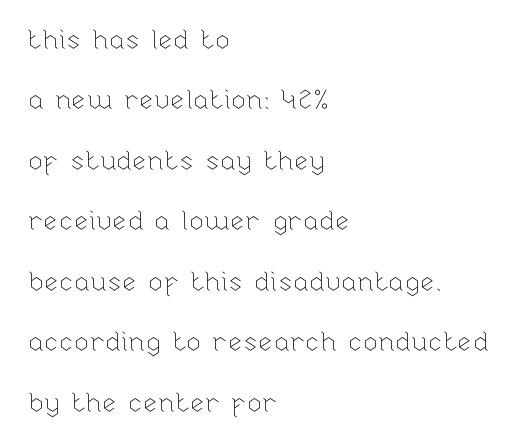
Q: Is the text bold? A: No.
Q: Is the text italic (slanted)? A: No, it is upright.
Q: Is the text underlined? A: No.
Q: How is the paragraph aligned? A: Left-aligned.
Q: Is the spacing between letters normal or unusually wide? A: Normal.
Q: Is the spacing between lines tight, normal or loose? A: Loose.
